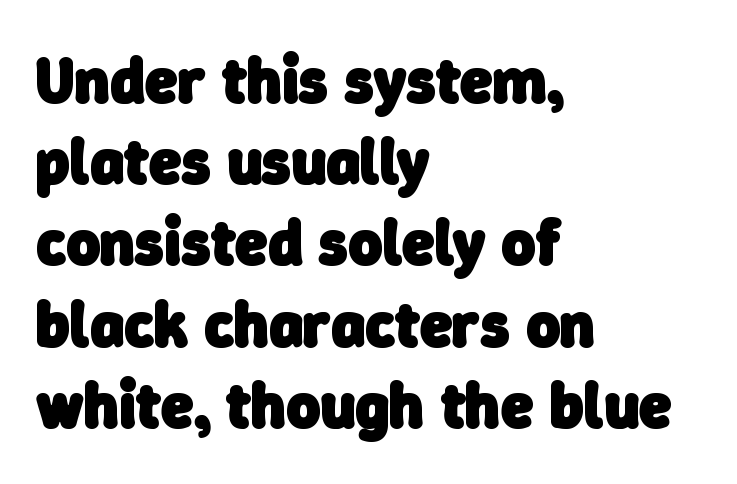
{"serif": "no", "bold": "yes", "weight": "heavy", "width": "normal", "stroke_contrast": "low", "x_height": "medium", "monospaced": "no", "underline": "no", "align": "left", "line_spacing": "normal", "line_spacing_ratio": 1.25, "letter_spacing": "normal", "letter_spacing_em": 0.0, "glyph_px": 65}
